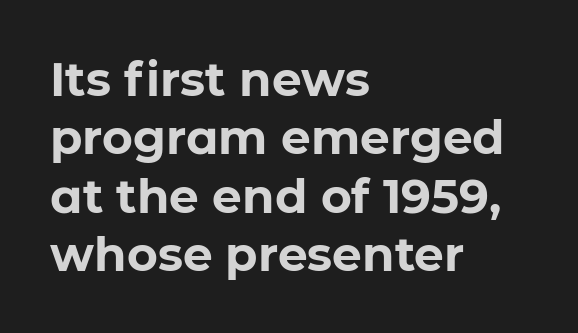
A student would call this left alignment; a typographer would say flush left, rag right. Looks like regular typesetting: each glyph gets only the width it needs. Letters rest on an invisible, unmarked baseline. The face used here has the dense, thick strokes of a bold. What stands out about the letter spacing? Nothing — it is the standard amount.
